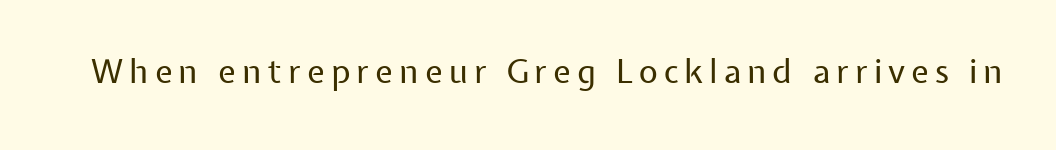
Q: Is the text bold? A: No.
Q: Is the text italic (slanted)? A: No, it is upright.
Q: Is the typeface a serif or a sans-serif typeface? A: Sans-serif.
Q: Is the text underlined? A: No.
Q: Width (condensed, normal, or wide)? A: Normal.
Q: Stroke contrast? A: Low.
Q: x-height? A: Medium.
Q: Monospaced? A: No.
